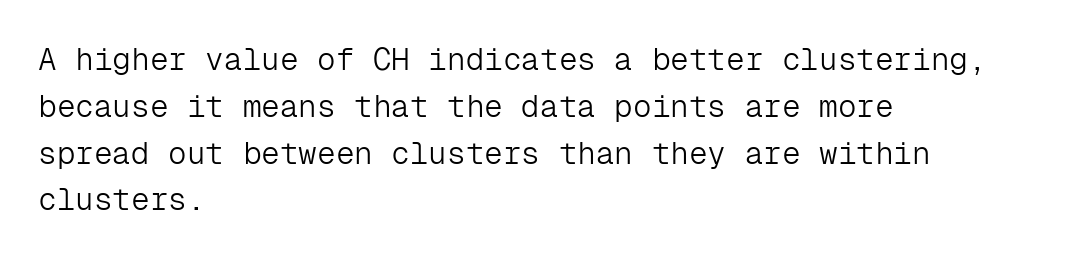
The image shows 31 px light sans-serif type, upright, monospaced; set left-aligned, normal line spacing (1.51x), normal letter spacing, not underlined; low stroke contrast and a medium x-height.
